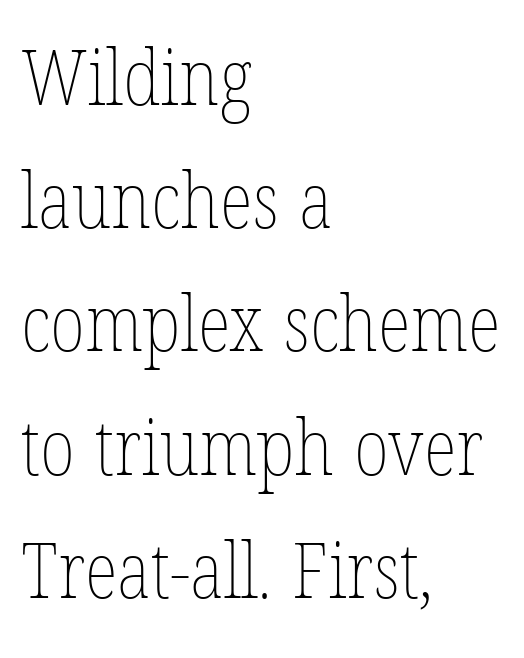
The image shows 78 px thin, condensed type, upright; set left-aligned, normal line spacing (1.58x), normal letter spacing, not underlined; low stroke contrast and a medium x-height.
